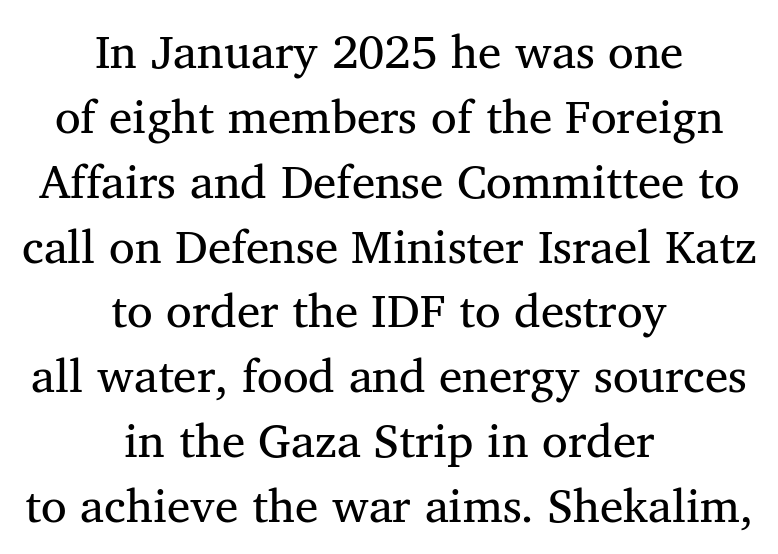
Q: Is the typeface a serif or a sans-serif typeface? A: Serif.
Q: Is the text underlined? A: No.
Q: How is the paragraph aligned? A: Centered.
Q: Is the spacing between letters normal or unusually wide? A: Normal.
Q: Is the spacing between lines tight, normal or loose? A: Normal.
Q: Width (condensed, normal, or wide)? A: Normal.
Q: Stroke contrast? A: Medium.
Q: x-height? A: Medium.
Q: Monospaced? A: No.
